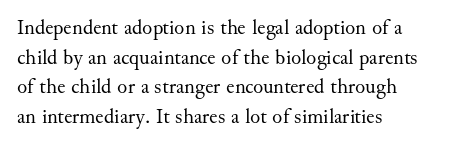
Q: Is the text bold? A: No.
Q: Is the text italic (slanted)? A: No, it is upright.
Q: Is the text underlined? A: No.
Q: How is the paragraph aligned? A: Left-aligned.
Q: Is the spacing between letters normal or unusually wide? A: Normal.
Q: Is the spacing between lines tight, normal or loose? A: Normal.
